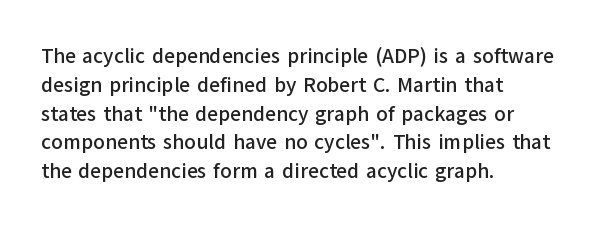
The compositor pushed each line to the left boundary. The strip under each line holds only bare page. When letters stand straight like this, we call the style roman or upright. Letter spacing: default. In terms of leading, this rendering sits right in the middle.
